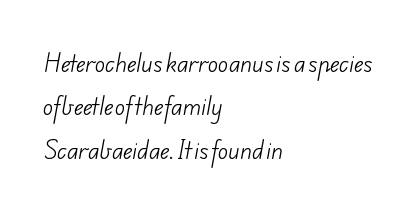
Q: Is the text bold? A: No.
Q: Is the text underlined? A: No.
Q: How is the paragraph aligned? A: Left-aligned.
Q: Is the spacing between letters normal or unusually wide? A: Normal.
Q: Is the spacing between lines tight, normal or loose? A: Loose.
